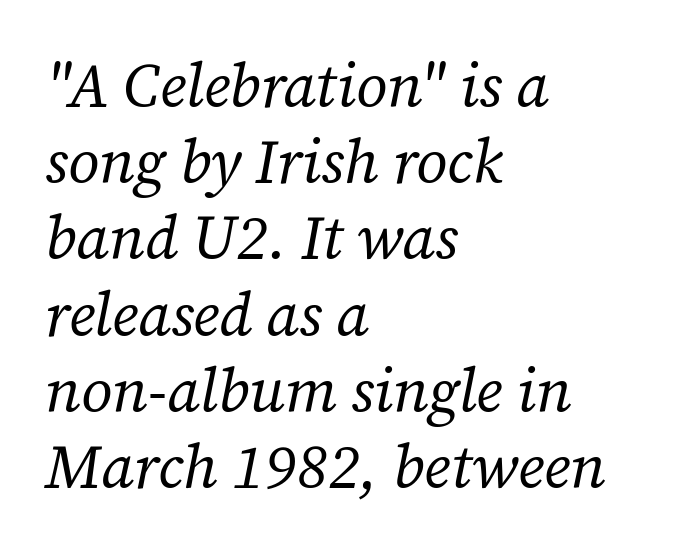
{"serif": "yes", "italic": "yes", "lean": "right", "slant_degrees": 12, "bold": "no", "weight": "regular", "width": "normal", "stroke_contrast": "low", "x_height": "medium", "monospaced": "no", "underline": "no", "align": "left", "line_spacing": "normal", "line_spacing_ratio": 1.25, "letter_spacing": "normal", "letter_spacing_em": 0.0, "glyph_px": 61}
